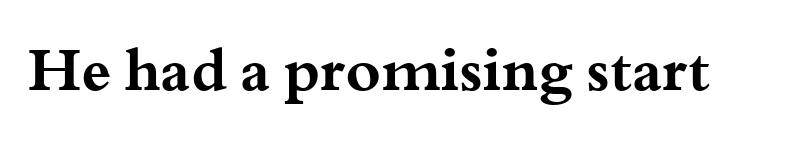
Q: Is the text bold? A: Yes.
Q: Is the text italic (slanted)? A: No, it is upright.
Q: Is the typeface a serif or a sans-serif typeface? A: Serif.
Q: Is the text underlined? A: No.
Q: Is the spacing between letters normal or unusually wide? A: Normal.
Q: Width (condensed, normal, or wide)? A: Wide.
Q: Stroke contrast? A: Medium.
Q: x-height? A: Small.
Q: Monospaced? A: No.
